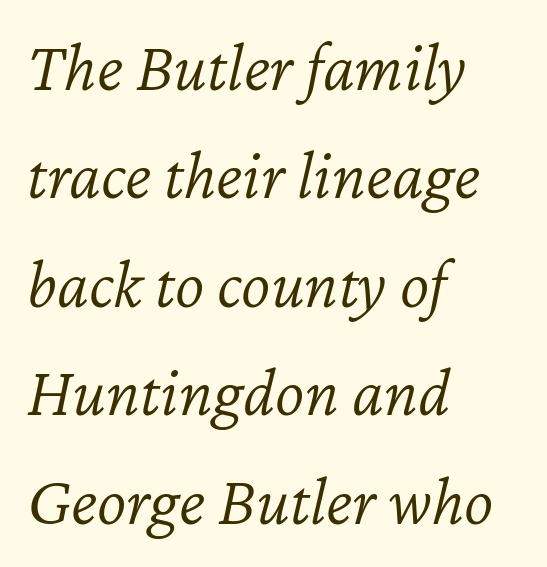
The designer left line spacing at the default. A clean baseline with only descenders dipping below it. A classic flush-left, rag-right setting is used for this passage. Stroke mass is kept to a normal reading level or below.
